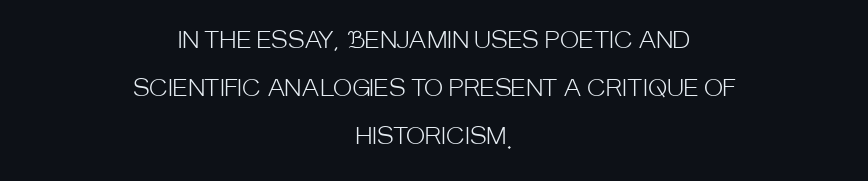
The image shows 23 px text type, upright; set centered, loose line spacing (2.09x), normal letter spacing, not underlined.
